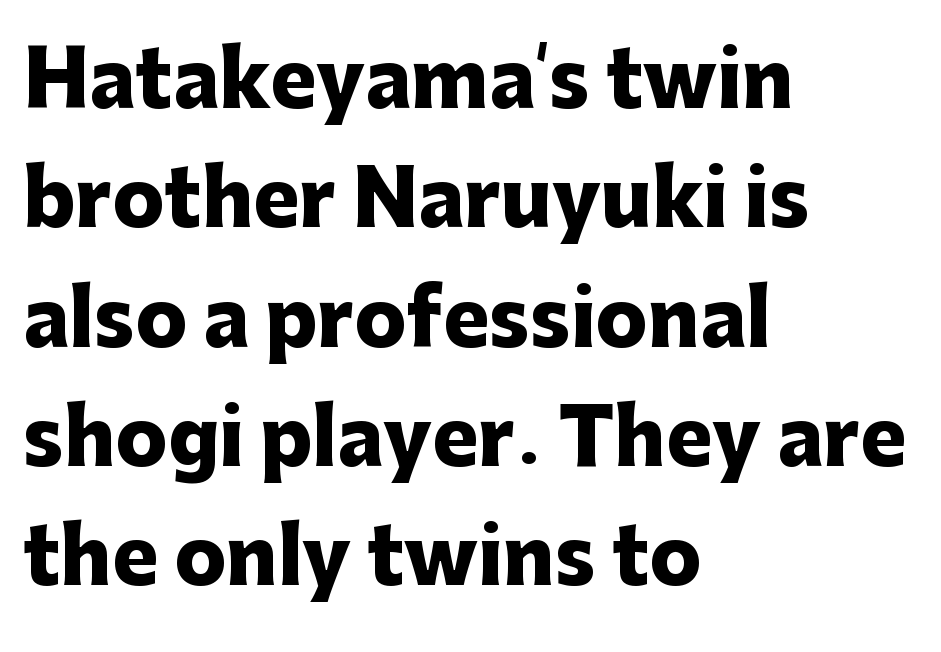
A typesetter would call this proportional, since set widths differ per character. The typesetter chose a ragged-right arrangement here. Any mark beneath the type? The region is blank. When letters stand straight like this, we call the style roman or upright. The rendering keeps characters at their native spacing.
